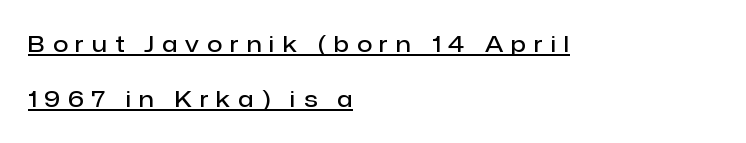
{"italic": "no", "bold": "semi", "underline": "yes", "align": "left", "line_spacing": "loose", "line_spacing_ratio": 2.49, "letter_spacing": "wide", "letter_spacing_em": 0.37, "glyph_px": 22}
